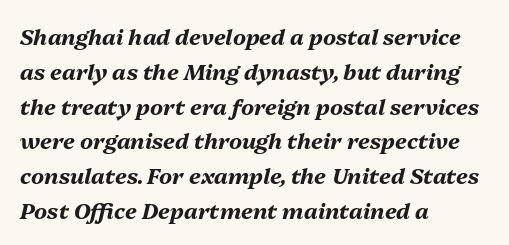
The image shows 22 px bold type, italic (leaning right); set left-aligned, normal line spacing (1.58x), normal letter spacing, not underlined.
